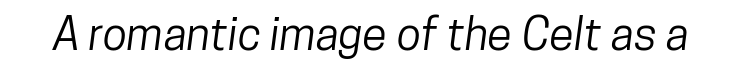
Looks like regular typesetting: each glyph gets only the width it needs. Letterform terminals end flat and unadorned throughout the passage. Tracking value appears to be zero — textbook default spacing. The passage shown is not underscored anywhere.
